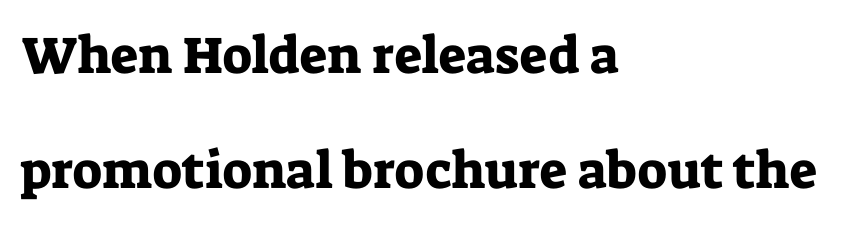
Q: Is the text italic (slanted)? A: No, it is upright.
Q: Is the typeface a serif or a sans-serif typeface? A: Serif.
Q: Is the text underlined? A: No.
Q: How is the paragraph aligned? A: Left-aligned.
Q: Is the spacing between letters normal or unusually wide? A: Normal.
Q: Is the spacing between lines tight, normal or loose? A: Loose.
Q: Width (condensed, normal, or wide)? A: Normal.
Q: Stroke contrast? A: Low.
Q: x-height? A: Medium.
Q: Monospaced? A: No.
